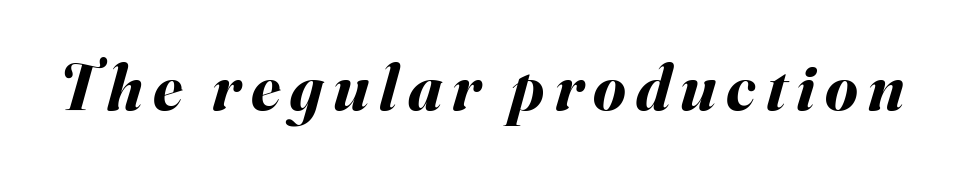
This sample has the flowing, uneven cadence of proportional lettering. What weight is shown? A full bold with thick strokes. Compared with ordinary roman type, these characters are visibly tilted. Anything drawn beneath the words? Only blank space.
